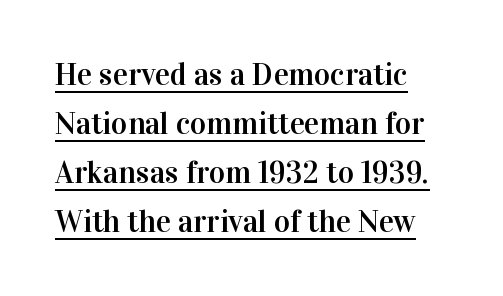
The text block is weighted toward the left margin, trailing off unevenly rightward. You could not count columns in this text — the font is proportionally spaced. Serif or sans? Serif — the stroke terminals have little feet. These lines were composed using upright roman letters. The rows are spaced the way most documents space them.
